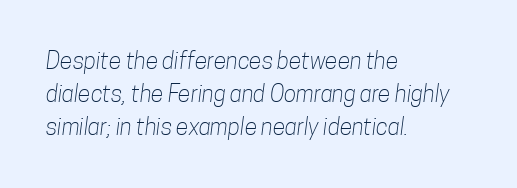
The image shows 23 px text type; set left-aligned, normal line spacing (1.44x), normal letter spacing, not underlined.
